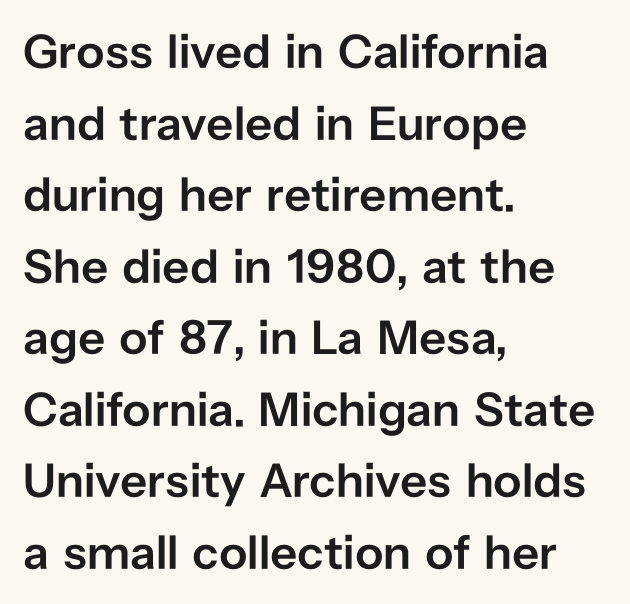
The image shows 48 px semibold sans-serif type, upright; set left-aligned, normal line spacing (1.49x), normal letter spacing, not underlined; low stroke contrast and a medium x-height.
